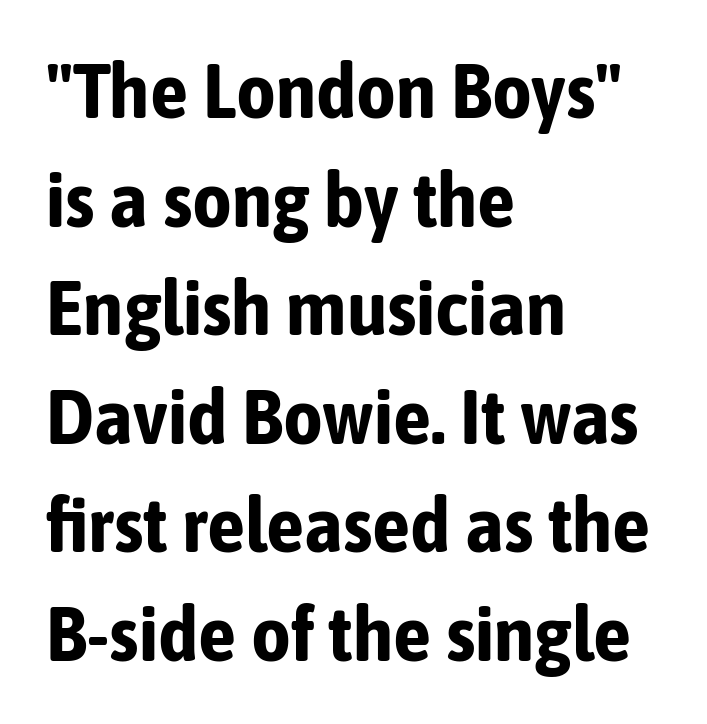
Q: Is the text bold? A: Yes.
Q: Is the text italic (slanted)? A: No, it is upright.
Q: Is the typeface a serif or a sans-serif typeface? A: Sans-serif.
Q: Is the text underlined? A: No.
Q: How is the paragraph aligned? A: Left-aligned.
Q: Is the spacing between letters normal or unusually wide? A: Normal.
Q: Is the spacing between lines tight, normal or loose? A: Normal.
Q: Width (condensed, normal, or wide)? A: Condensed.
Q: Stroke contrast? A: Low.
Q: x-height? A: Medium.
Q: Monospaced? A: No.
